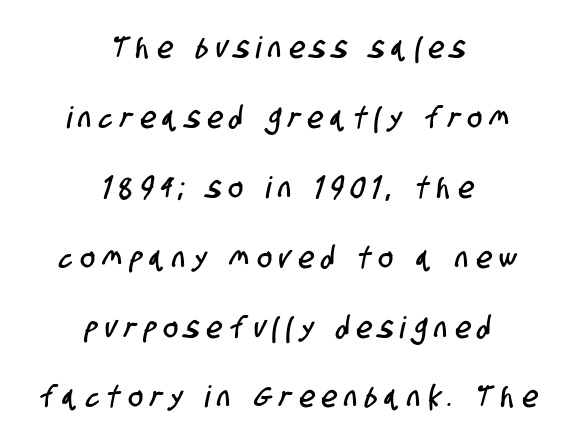
Q: Is the typeface a serif or a sans-serif typeface? A: Sans-serif.
Q: Is the text underlined? A: No.
Q: How is the paragraph aligned? A: Centered.
Q: Is the spacing between letters normal or unusually wide? A: Unusually wide.
Q: Is the spacing between lines tight, normal or loose? A: Loose.
Q: Width (condensed, normal, or wide)? A: Condensed.
Q: Stroke contrast? A: Low.
Q: x-height? A: Large.
Q: Monospaced? A: No.
